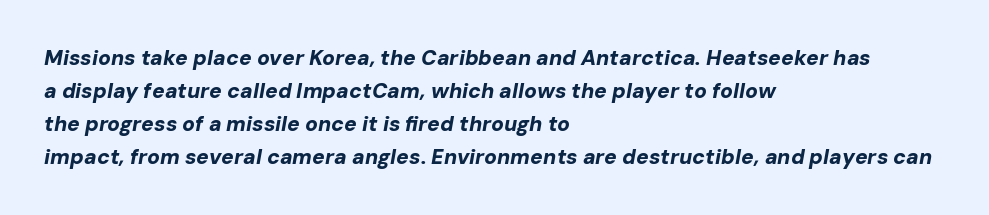
Characters follow at the spacing the type designer built in. In terms of weight, the rendering is a true, heavy bold. Designer's note — italics engaged. The space directly below the letters is spotless. Line spacing here is normal.
